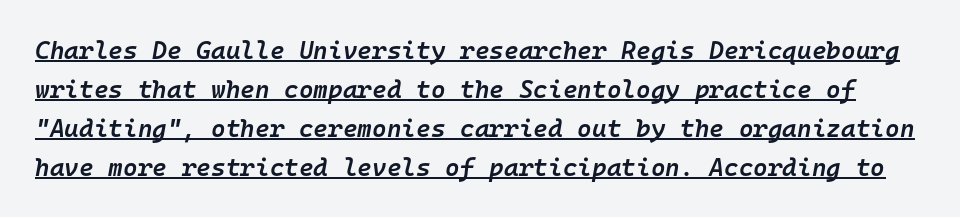
Successive baselines arrive at the customary interval. Compared with an ordinary text face, these strokes are moderately heavier — a semibold. No extra tracking has been applied to these lines. Slanted lettering throughout.
